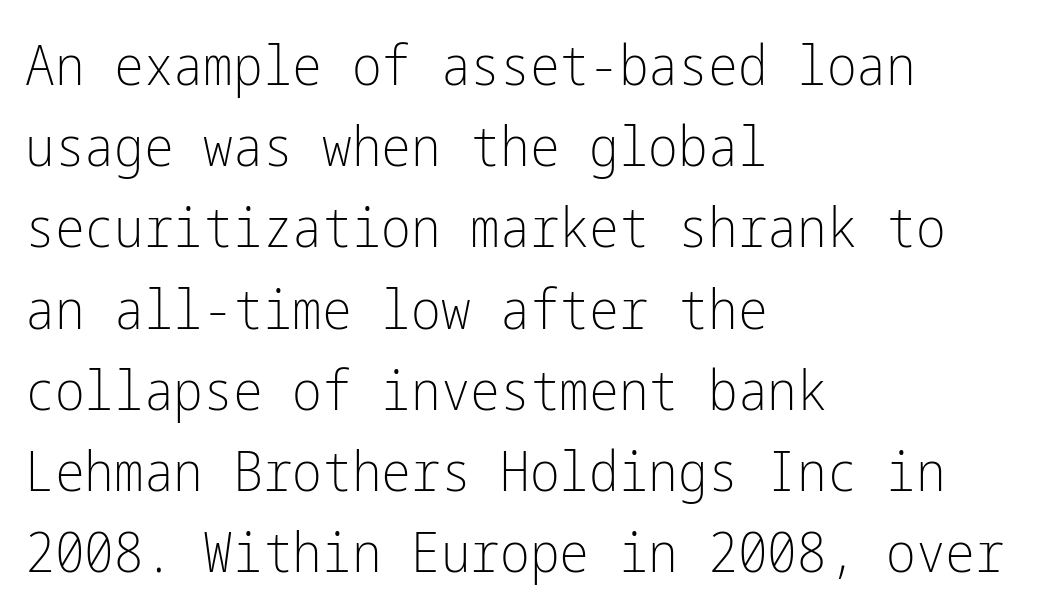
The image shows 56 px light, condensed sans-serif type, upright; set left-aligned, normal line spacing (1.45x), normal letter spacing, not underlined; low stroke contrast and a medium x-height.
